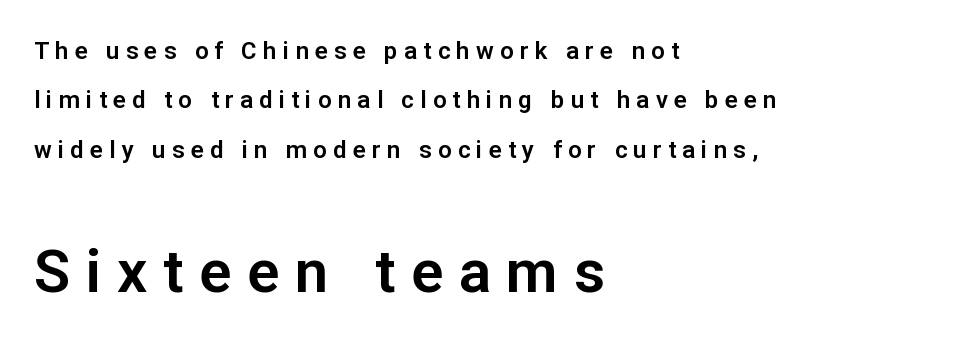
One-word summary of the alignment: left. This sample has the flowing, uneven cadence of proportional lettering. How would I describe the line gaps? Wide and relaxed. Italic: no, the glyphs are upright roman. To sum up the face: it is a sans, with no serifs. Decoration check: the copy has no underline.
